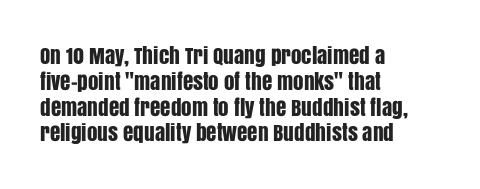
Q: Is the text italic (slanted)? A: No, it is upright.
Q: Is the text underlined? A: No.
Q: How is the paragraph aligned? A: Left-aligned.
Q: Is the spacing between letters normal or unusually wide? A: Normal.
